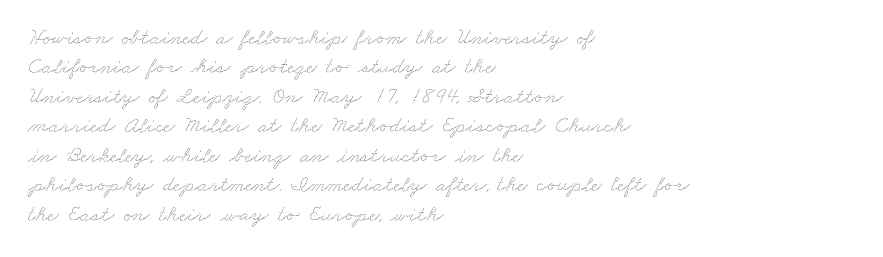
The baseline area is clear. In CSS terms this would be text-align: left. In terms of letterspacing, this is plain default setting. Interline gaps are of average width in this sample.
